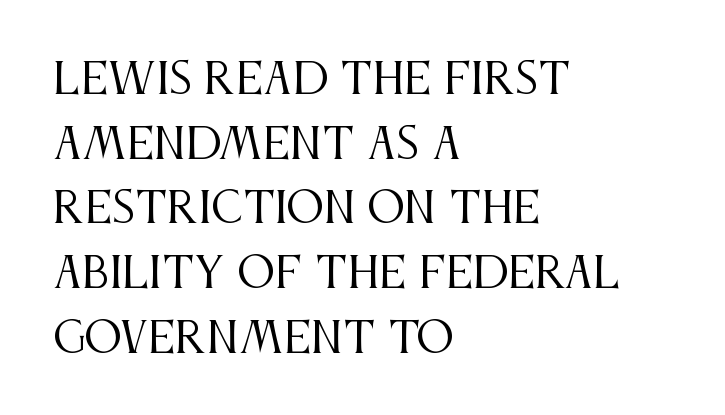
The image shows 42 px regular-weight, condensed serif type, upright; set left-aligned, normal line spacing (1.54x), normal letter spacing, not underlined; medium stroke contrast and a large x-height.
